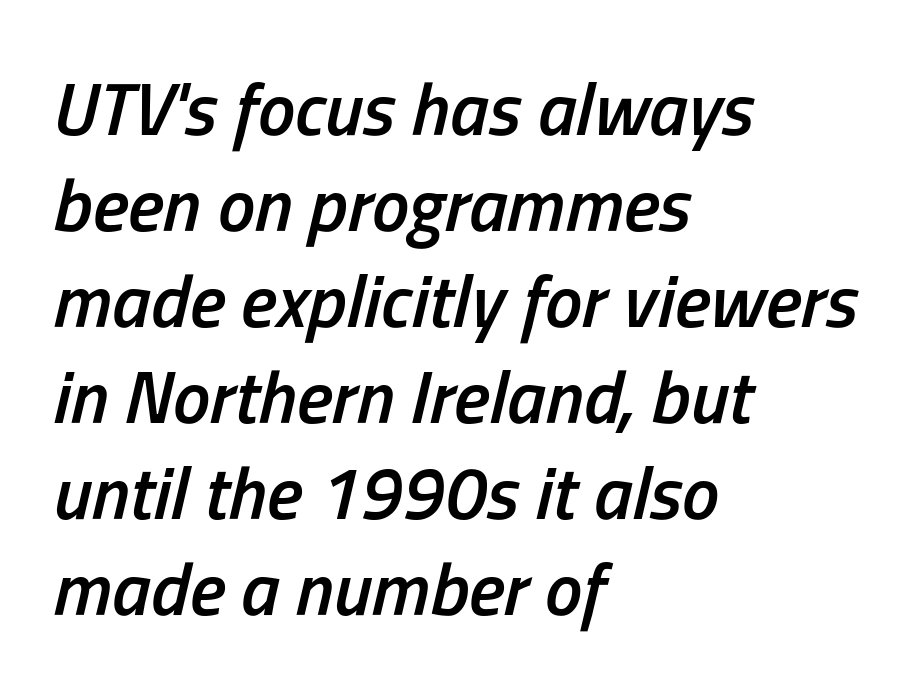
The rendering uses a semibold face; strokes are thickened but not to full bold. The rendering uses a moderate line-height, typical for paragraphs. Is this a fixed-width face? No — the glyphs have proportional, varying widths. Compared with ordinary roman type, these characters are visibly tilted. The rendering anchors every line to the left-hand side. Standard letterfit; no display-style spreading of the glyphs.
